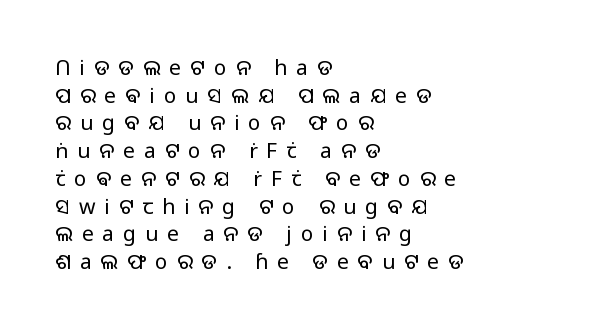
Q: Is the text bold? A: No.
Q: Is the text italic (slanted)? A: No, it is upright.
Q: Is the text underlined? A: No.
Q: How is the paragraph aligned? A: Left-aligned.
Q: Is the spacing between letters normal or unusually wide? A: Unusually wide.
Q: Is the spacing between lines tight, normal or loose? A: Normal.
